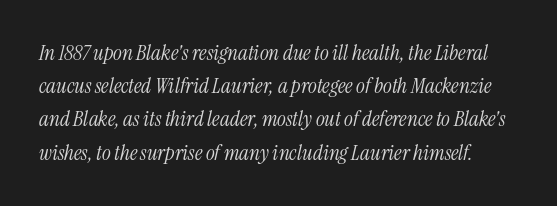
Q: Is the text bold? A: No.
Q: Is the text italic (slanted)? A: Yes, it leans right by about 13 degrees.
Q: Is the text underlined? A: No.
Q: Is the spacing between letters normal or unusually wide? A: Normal.
Q: Is the spacing between lines tight, normal or loose? A: Normal.
